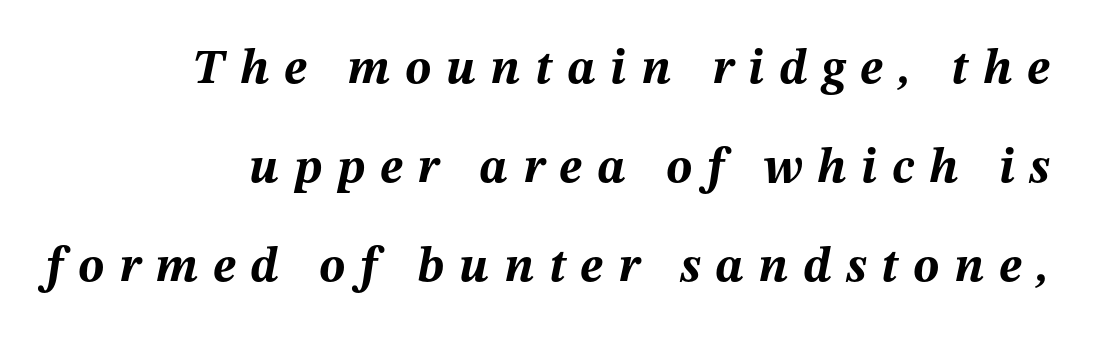
Q: Is the text bold? A: Yes.
Q: Is the text italic (slanted)? A: Yes, it leans right by about 12 degrees.
Q: Is the text underlined? A: No.
Q: How is the paragraph aligned? A: Right-aligned.
Q: Is the spacing between letters normal or unusually wide? A: Unusually wide.
Q: Is the spacing between lines tight, normal or loose? A: Loose.
Q: Width (condensed, normal, or wide)? A: Normal.
Q: Stroke contrast? A: Medium.
Q: x-height? A: Medium.
Q: Monospaced? A: No.
